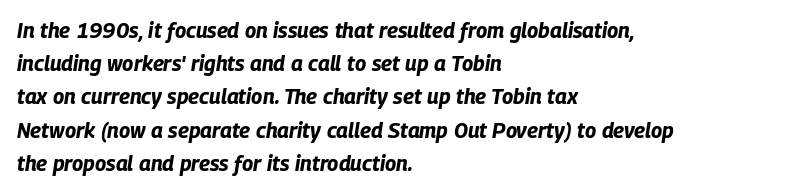
{"italic": "yes", "lean": "right", "slant_degrees": 9, "bold": "yes", "underline": "no", "align": "left", "line_spacing": "normal", "line_spacing_ratio": 1.58, "letter_spacing": "normal", "letter_spacing_em": 0.0, "glyph_px": 21}
